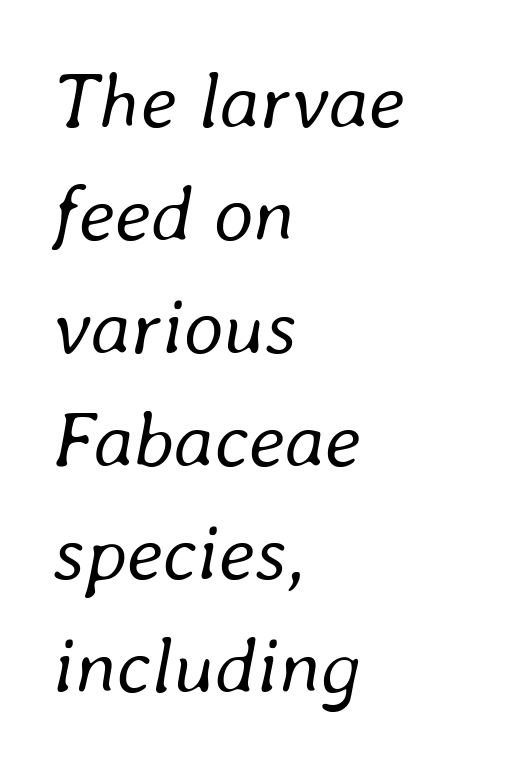
Decoration check: the copy has no underline. Nobody touched the tracking dial on this one. A typesetter would call this leading conventional body-copy spacing. Letters have the restrained weight of plain body copy at most. Line beginnings align vertically; line endings do not.
